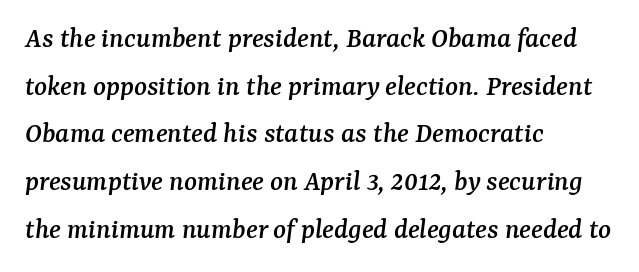
Q: Is the text italic (slanted)? A: Yes, it leans right by about 7 degrees.
Q: Is the typeface a serif or a sans-serif typeface? A: Serif.
Q: Is the text underlined? A: No.
Q: How is the paragraph aligned? A: Left-aligned.
Q: Is the spacing between letters normal or unusually wide? A: Normal.
Q: Is the spacing between lines tight, normal or loose? A: Normal.
Q: Width (condensed, normal, or wide)? A: Normal.
Q: Stroke contrast? A: Medium.
Q: x-height? A: Medium.
Q: Monospaced? A: No.
